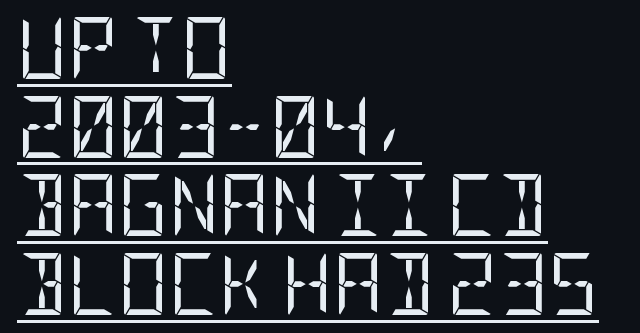
Q: Is the text bold? A: No.
Q: Is the text italic (slanted)? A: No, it is upright.
Q: Is the typeface a serif or a sans-serif typeface? A: Sans-serif.
Q: Is the text underlined? A: Yes.
Q: How is the paragraph aligned? A: Left-aligned.
Q: Is the spacing between letters normal or unusually wide? A: Normal.
Q: Is the spacing between lines tight, normal or loose? A: Normal.
Q: Width (condensed, normal, or wide)? A: Condensed.
Q: Stroke contrast? A: Low.
Q: x-height? A: Large.
